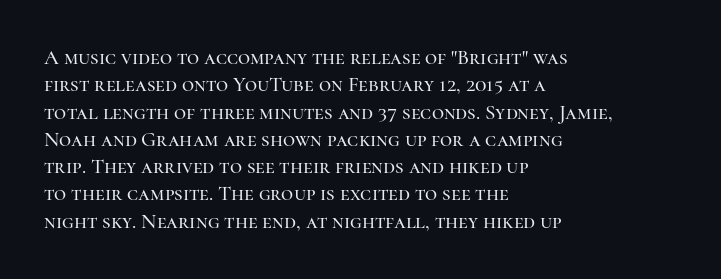
The image shows 21 px text type, upright; set left-aligned, normal line spacing (1.3x), normal letter spacing, not underlined.
